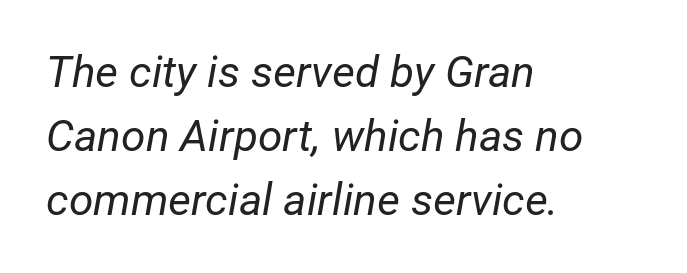
Q: Is the text bold? A: No.
Q: Is the text italic (slanted)? A: Yes, it leans right by about 12 degrees.
Q: Is the text underlined? A: No.
Q: How is the paragraph aligned? A: Left-aligned.
Q: Is the spacing between letters normal or unusually wide? A: Normal.
Q: Is the spacing between lines tight, normal or loose? A: Normal.
Q: Width (condensed, normal, or wide)? A: Normal.
Q: Stroke contrast? A: Low.
Q: x-height? A: Medium.
Q: Monospaced? A: No.
